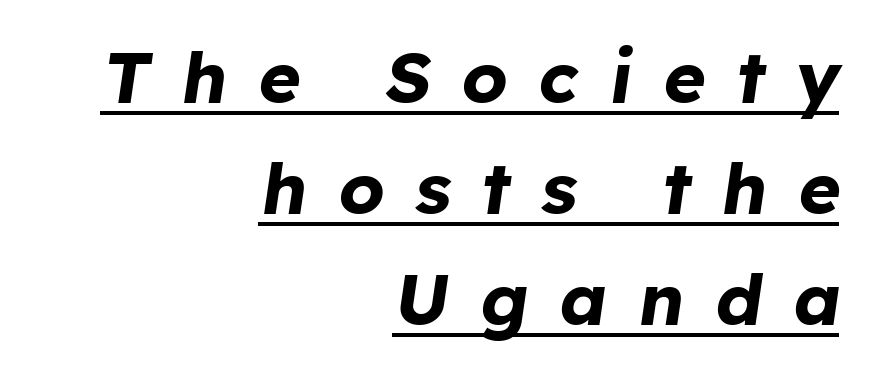
Q: Is the text bold? A: Yes.
Q: Is the text italic (slanted)? A: Yes, it leans right by about 8 degrees.
Q: Is the text underlined? A: Yes.
Q: How is the paragraph aligned? A: Right-aligned.
Q: Is the spacing between letters normal or unusually wide? A: Unusually wide.
Q: Is the spacing between lines tight, normal or loose? A: Normal.
Q: Width (condensed, normal, or wide)? A: Normal.
Q: Stroke contrast? A: Low.
Q: x-height? A: Medium.
Q: Monospaced? A: No.
